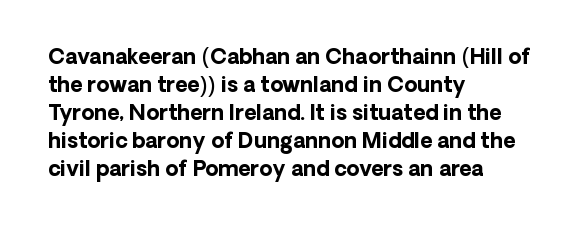
{"italic": "no", "bold": "yes", "underline": "no", "align": "left", "line_spacing": "normal", "line_spacing_ratio": 1.33, "letter_spacing": "normal", "letter_spacing_em": 0.0, "glyph_px": 21}
